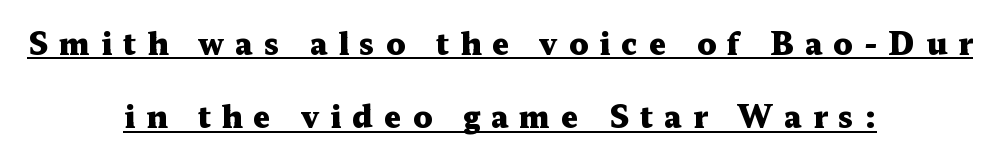
{"serif": "yes", "italic": "no", "bold": "yes", "weight": "heavy", "width": "wide", "stroke_contrast": "medium", "x_height": "medium", "monospaced": "no", "underline": "yes", "align": "center", "line_spacing": "loose", "line_spacing_ratio": 2.44, "letter_spacing": "wide", "letter_spacing_em": 0.37, "glyph_px": 30}
